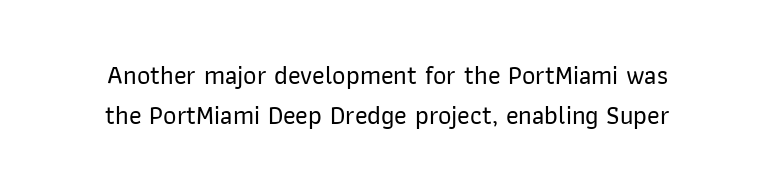
{"italic": "no", "underline": "no", "align": "center", "line_spacing": "normal", "line_spacing_ratio": 1.54, "letter_spacing": "normal", "letter_spacing_em": 0.0, "glyph_px": 26}
